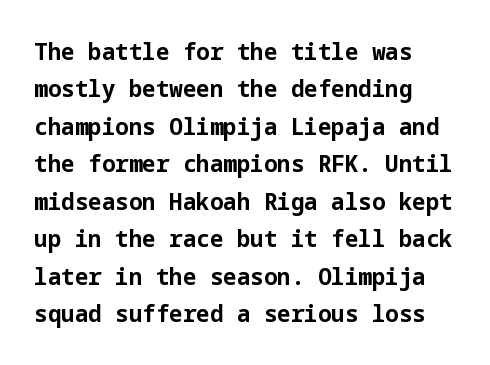
Q: Is the text bold? A: Yes.
Q: Is the text italic (slanted)? A: No, it is upright.
Q: Is the text underlined? A: No.
Q: How is the paragraph aligned? A: Left-aligned.
Q: Is the spacing between letters normal or unusually wide? A: Normal.
Q: Is the spacing between lines tight, normal or loose? A: Normal.
